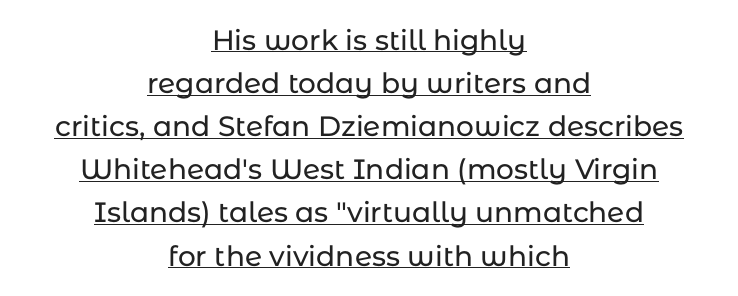
Quick note: interline space is typical. The lines are quadded center. The typography opts for an upright posture over an oblique one. Note the varied advance widths — an 'i' is clearly narrower than an 'm'. Words appear dense and cohesive because spacing is normal.
